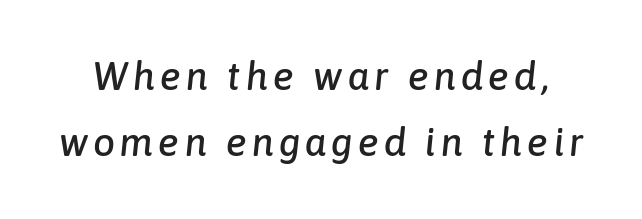
The image shows 39 px text type, italic (leaning right); set normal line spacing (1.7x), not underlined; low stroke contrast and a medium x-height.
